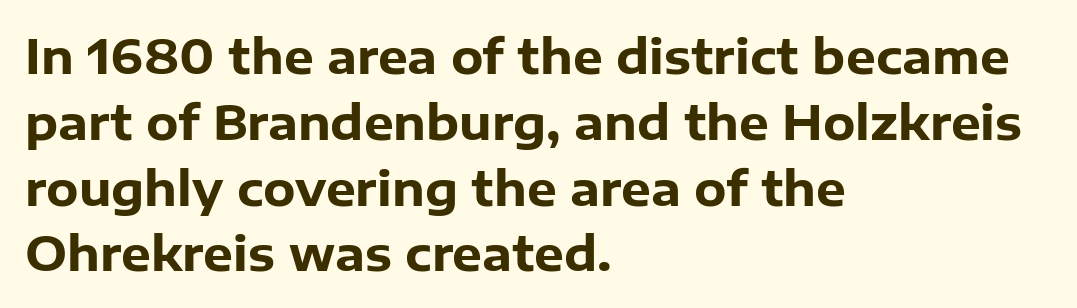
Q: Is the text bold? A: Yes.
Q: Is the text italic (slanted)? A: No, it is upright.
Q: Is the typeface a serif or a sans-serif typeface? A: Sans-serif.
Q: Is the text underlined? A: No.
Q: How is the paragraph aligned? A: Left-aligned.
Q: Is the spacing between letters normal or unusually wide? A: Normal.
Q: Is the spacing between lines tight, normal or loose? A: Normal.
Q: Width (condensed, normal, or wide)? A: Normal.
Q: Stroke contrast? A: Low.
Q: x-height? A: Medium.
Q: Monospaced? A: No.
